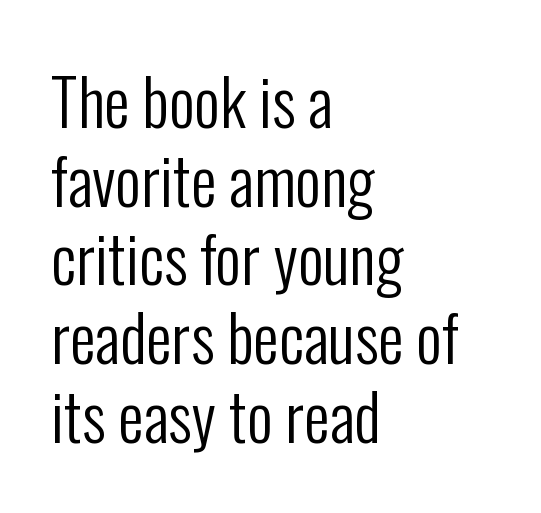
These lines stack with their left ends in a neat column. The space directly below the letters is spotless. The letterforms sit shoulder to shoulder at normal distance. Think standard paragraph weight, or any step lighter than that.
